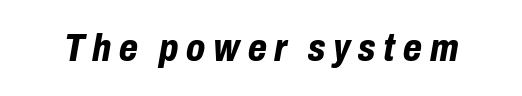
Q: Is the text bold? A: Yes.
Q: Is the text italic (slanted)? A: Yes, it leans right by about 10 degrees.
Q: Is the text underlined? A: No.
Q: Is the spacing between letters normal or unusually wide? A: Unusually wide.
Q: Width (condensed, normal, or wide)? A: Condensed.
Q: Stroke contrast? A: Low.
Q: x-height? A: Medium.
Q: Monospaced? A: No.
